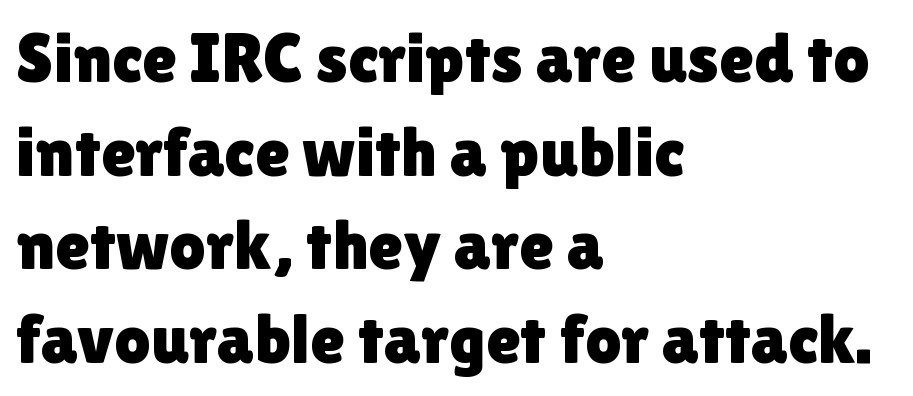
{"serif": "no", "italic": "no", "width": "normal", "x_height": "medium", "monospaced": "no", "underline": "no", "align": "left", "line_spacing": "normal", "line_spacing_ratio": 1.32, "letter_spacing": "normal", "letter_spacing_em": 0.0, "glyph_px": 71}
